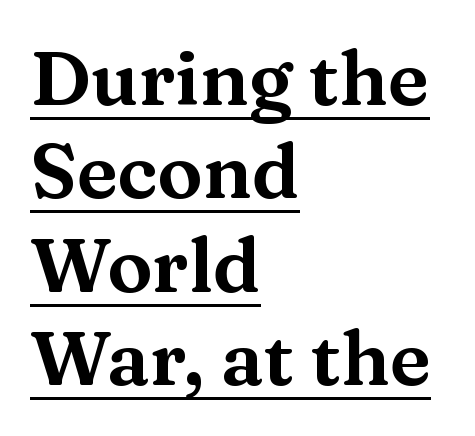
The image shows 76 px wide serif type, upright; set left-aligned, line spacing 1.23x, normal letter spacing, underlined; medium stroke contrast and a medium x-height.
